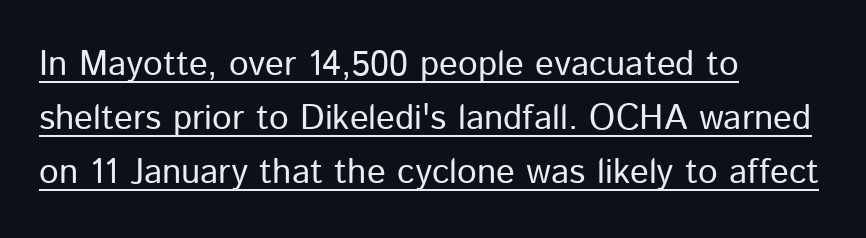
Q: Is the text bold? A: No.
Q: Is the text italic (slanted)? A: No, it is upright.
Q: Is the typeface a serif or a sans-serif typeface? A: Sans-serif.
Q: Is the text underlined? A: Yes.
Q: How is the paragraph aligned? A: Left-aligned.
Q: Is the spacing between letters normal or unusually wide? A: Normal.
Q: Is the spacing between lines tight, normal or loose? A: Normal.
Q: Width (condensed, normal, or wide)? A: Normal.
Q: Stroke contrast? A: Low.
Q: x-height? A: Medium.
Q: Monospaced? A: No.
